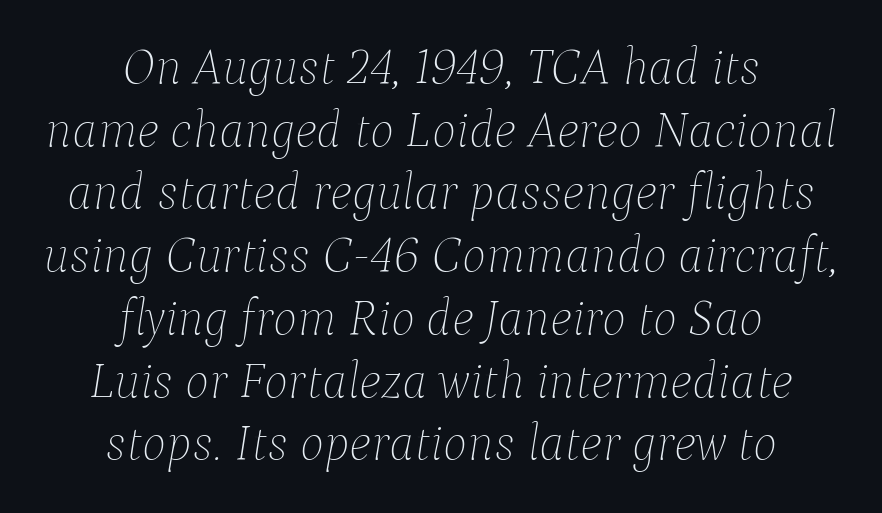
The image shows 51 px thin type, italic (leaning right); set centered, line spacing 1.23x, normal letter spacing, not underlined; low stroke contrast and a medium x-height.
